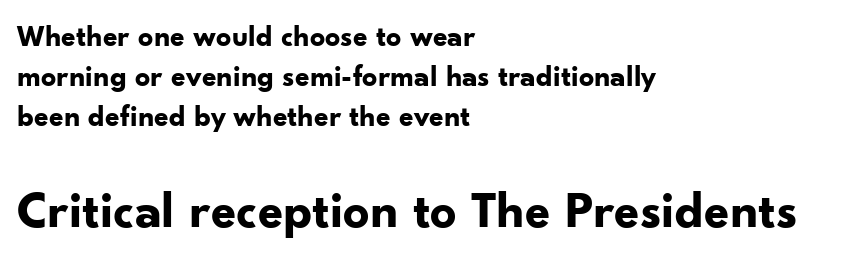
Students, note that the glyphs here touch the page at normal intervals. Clear beneath every line of the passage. The lettering stays uniformly vertical, giving the passage a roman look. Two sizes are in play, and the larger belongs to the second block. Classification — sans serif.
